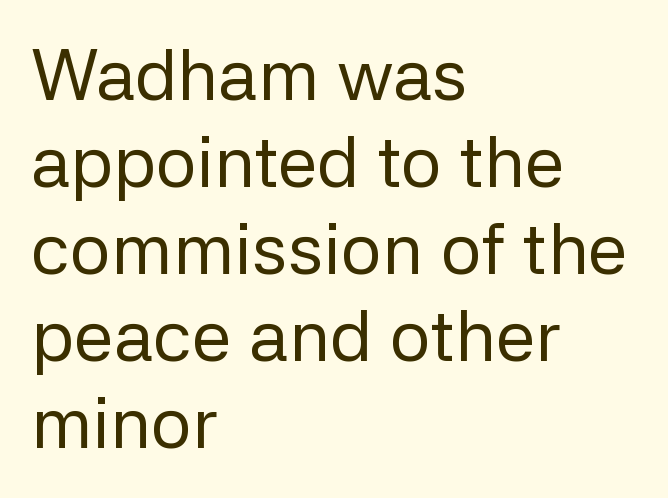
Q: Is the text bold? A: No.
Q: Is the text italic (slanted)? A: No, it is upright.
Q: Is the typeface a serif or a sans-serif typeface? A: Sans-serif.
Q: Is the text underlined? A: No.
Q: How is the paragraph aligned? A: Left-aligned.
Q: Is the spacing between letters normal or unusually wide? A: Normal.
Q: Width (condensed, normal, or wide)? A: Normal.
Q: Stroke contrast? A: Low.
Q: x-height? A: Medium.
Q: Monospaced? A: No.
